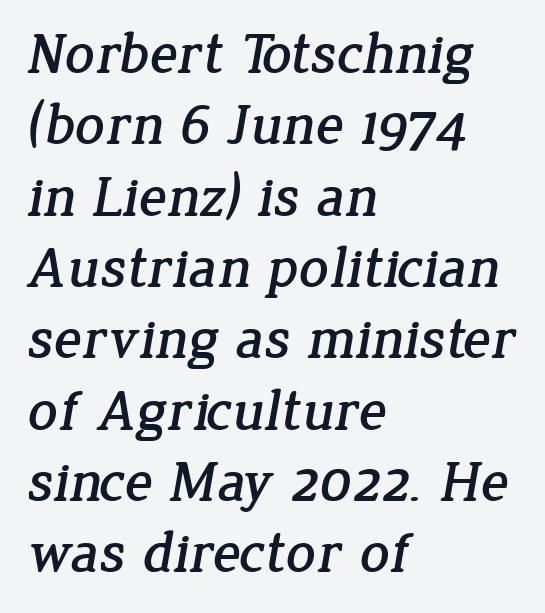
Is this a sans? No — the strokes have serifs. Spacing between characters is what you'd get straight out of the box. Line beginnings align vertically; line endings do not. A typesetter would call this proportional, since set widths differ per character.
